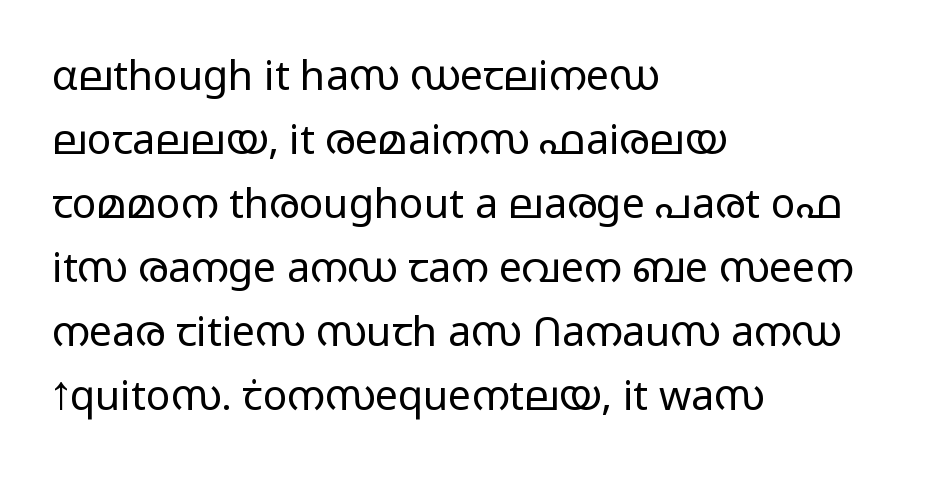
The image shows 41 px light, wide sans-serif type, upright; set left-aligned, normal line spacing (1.56x), normal letter spacing, not underlined; low stroke contrast and a medium x-height.
